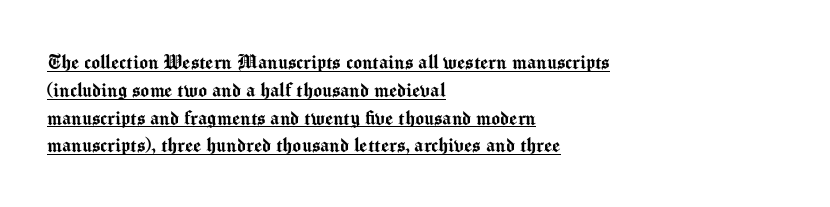
{"italic": "no", "underline": "yes", "align": "left", "line_spacing_ratio": 1.21, "letter_spacing": "normal", "letter_spacing_em": 0.0, "glyph_px": 23}
